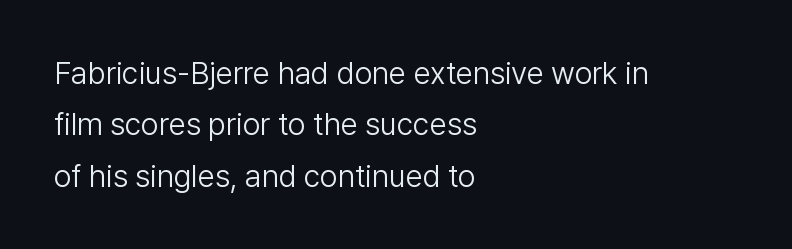
The image shows 31 px light sans-serif type, upright; set left-aligned, normal line spacing (1.66x), normal letter spacing, not underlined; low stroke contrast and a medium x-height.
